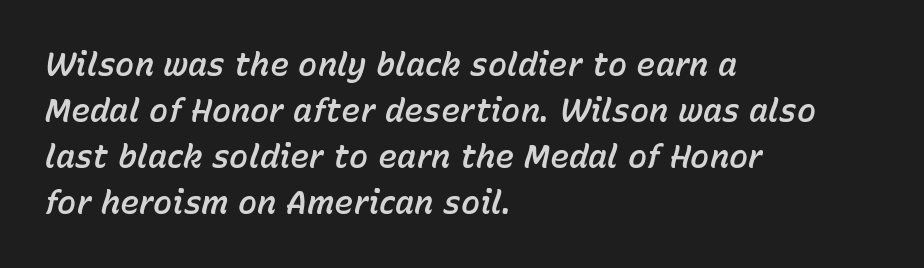
The ragged edge is on the right, which tells us the setting is flush left. Yep, that's italic — everything's leaning. The passage shown is typed in a proportional face where columns would drift. Normally led — the rows are evenly, conventionally spaced. The strip under each line holds only bare page.
